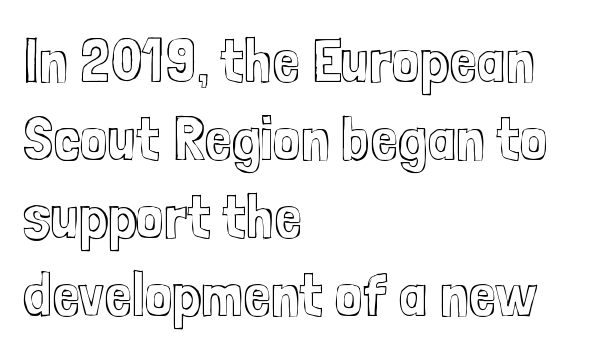
Q: Is the text italic (slanted)? A: No, it is upright.
Q: Is the text underlined? A: No.
Q: How is the paragraph aligned? A: Left-aligned.
Q: Is the spacing between letters normal or unusually wide? A: Normal.
Q: Is the spacing between lines tight, normal or loose? A: Normal.
Q: Width (condensed, normal, or wide)? A: Condensed.
Q: x-height? A: Medium.
Q: Monospaced? A: No.
